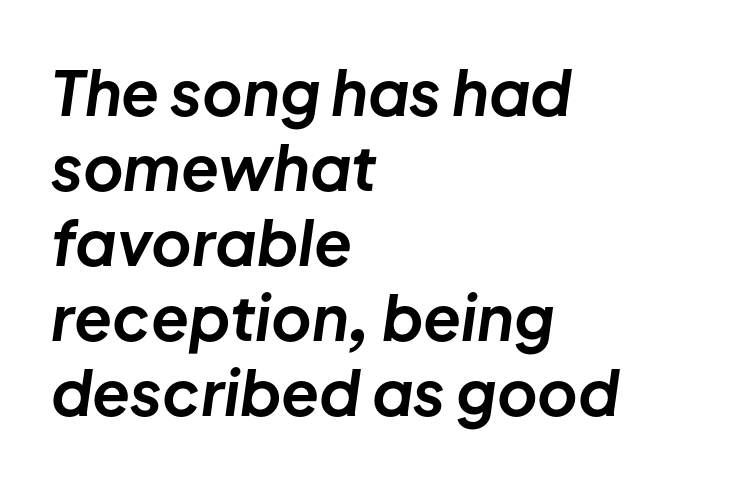
Here the designer chose a conventional face with non-uniform glyph widths. Is the block centered? No — it sits flush against the left margin. You can tell it's italic because the verticals aren't actually vertical. Check under the words: just untouched page.
